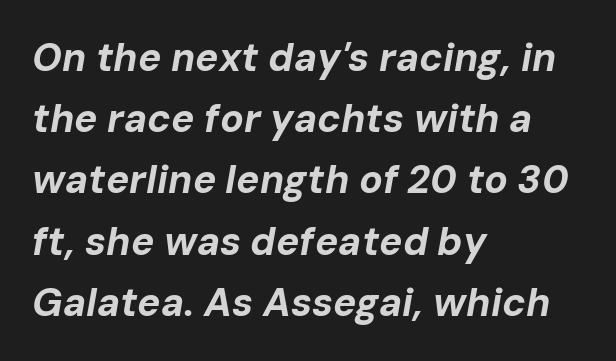
Q: Is the text bold? A: Yes.
Q: Is the text italic (slanted)? A: Yes, it leans right by about 10 degrees.
Q: Is the text underlined? A: No.
Q: How is the paragraph aligned? A: Left-aligned.
Q: Is the spacing between letters normal or unusually wide? A: Normal.
Q: Is the spacing between lines tight, normal or loose? A: Normal.
Q: Width (condensed, normal, or wide)? A: Normal.
Q: Stroke contrast? A: Low.
Q: x-height? A: Medium.
Q: Monospaced? A: No.
